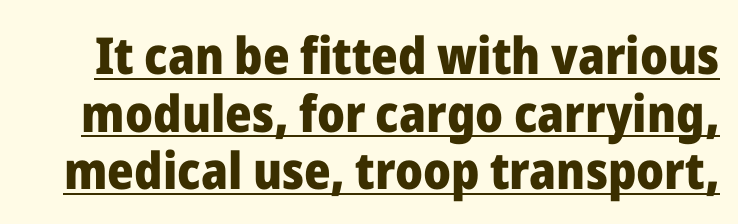
Tracking value appears to be zero — textbook default spacing. It's the straight-up-and-down kind of type. Closely set lines give the paragraph a compact silhouette. You could not count columns in this text — the font is proportionally spaced. Like a heading marked for emphasis, these lines bear an underscore.
